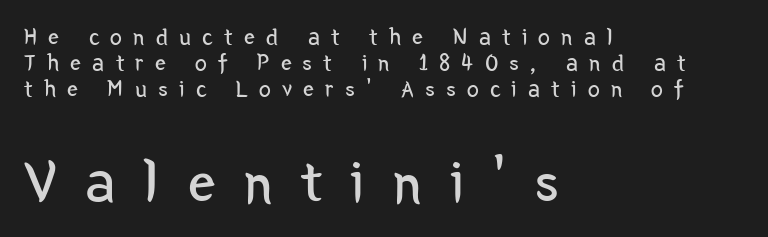
{"serif": "no", "italic": "no", "bold": "no", "weight": "regular", "width": "condensed", "stroke_contrast": "low", "x_height": "medium", "monospaced": "no", "underline": "no", "align": "left", "line_spacing": "tight", "line_spacing_ratio": 1.08, "letter_spacing": "wide", "letter_spacing_em": 0.47, "larger_block": "second", "size_ratio": 2.54, "glyph_px": 61}
